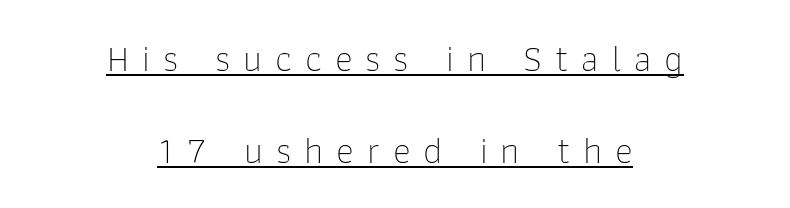
Q: Is the text bold? A: No.
Q: Is the text italic (slanted)? A: No, it is upright.
Q: Is the typeface a serif or a sans-serif typeface? A: Sans-serif.
Q: Is the text underlined? A: Yes.
Q: How is the paragraph aligned? A: Centered.
Q: Is the spacing between letters normal or unusually wide? A: Unusually wide.
Q: Is the spacing between lines tight, normal or loose? A: Loose.
Q: Width (condensed, normal, or wide)? A: Normal.
Q: Stroke contrast? A: Low.
Q: x-height? A: Medium.
Q: Monospaced? A: No.
